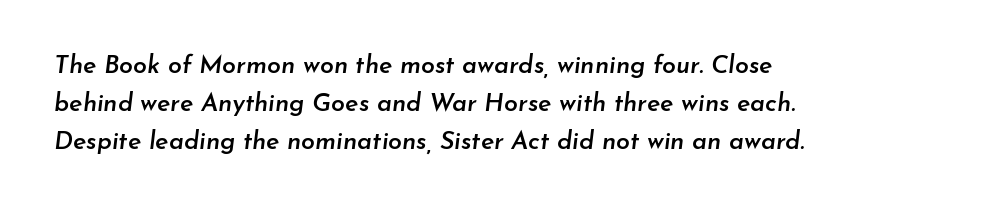
The image shows 25 px text type, italic (leaning right); set left-aligned, normal line spacing (1.52x), normal letter spacing, not underlined.
